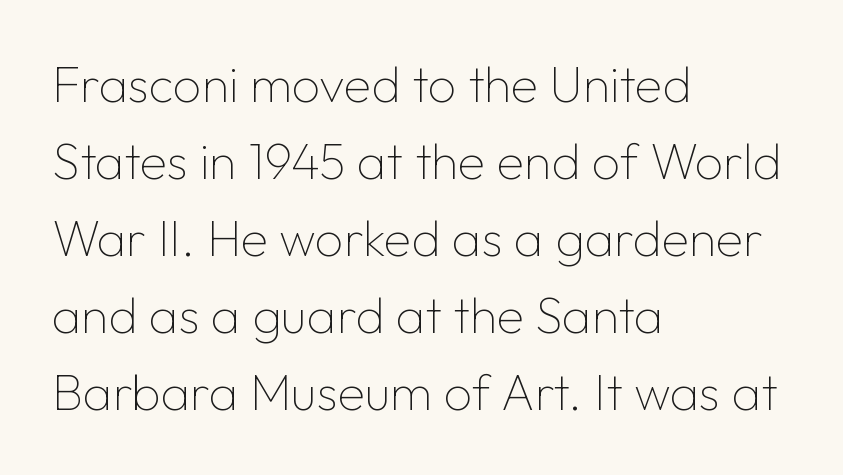
The image shows 50 px thin sans-serif type, upright; set left-aligned, normal line spacing (1.54x), normal letter spacing, not underlined; low stroke contrast and a medium x-height.
